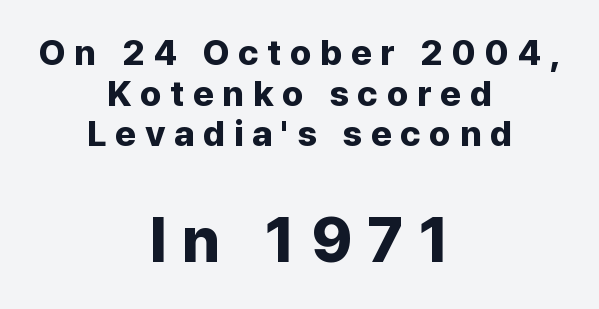
The image shows 63 px bold sans-serif type, upright; set centered, tight line spacing (1.13x), unusually wide letter spacing (+0.24 em), not underlined; the second (bottom) block is 1.75x larger; low stroke contrast and a medium x-height.
